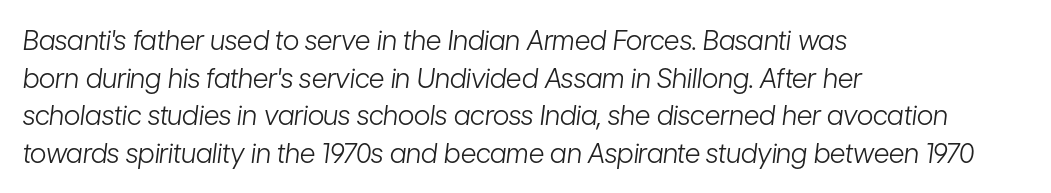
The passage shown leans; its letterforms are oblique. Characters follow at the spacing the type designer built in. A bare baseline throughout the passage. Short and long lines alike share a common starting point at left. These lines sit exactly where default settings would place them.
